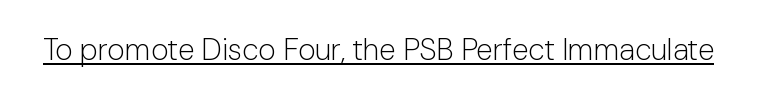
Q: Is the text bold? A: No.
Q: Is the text italic (slanted)? A: No, it is upright.
Q: Is the typeface a serif or a sans-serif typeface? A: Sans-serif.
Q: Is the text underlined? A: Yes.
Q: Is the spacing between letters normal or unusually wide? A: Normal.
Q: Width (condensed, normal, or wide)? A: Normal.
Q: Stroke contrast? A: Low.
Q: x-height? A: Medium.
Q: Monospaced? A: No.
